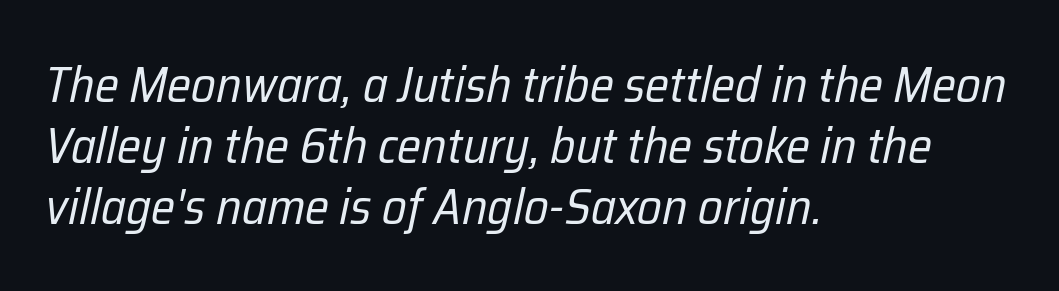
The compositor pushed each line to the left boundary. The string is rendered with underlining switched off. Character widths vary here, with narrow letters taking less room than wide ones. Every character sits at an angle, as italics do.
